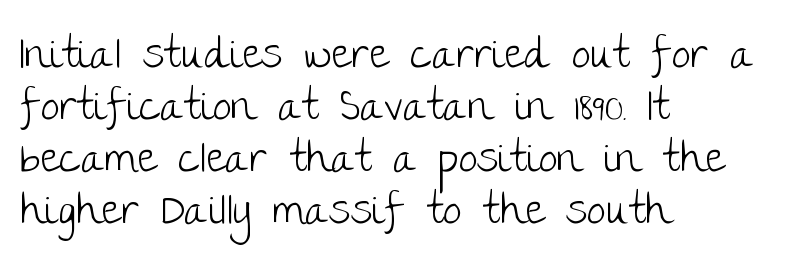
Think standard paragraph weight, or any step lighter than that. Type without underlining. Each letter keeps its own natural width here, so spacing adapts to shape. Unlike a traditional serif, this face leaves its strokes unadorned. The typesetter chose a ragged-right arrangement here.
